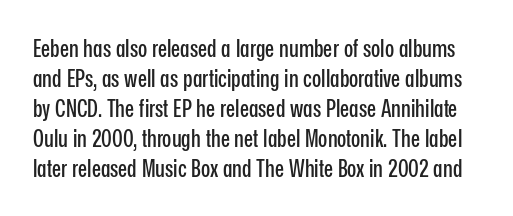
Q: Is the text italic (slanted)? A: No, it is upright.
Q: Is the text underlined? A: No.
Q: Is the spacing between letters normal or unusually wide? A: Normal.
Q: Is the spacing between lines tight, normal or loose? A: Normal.
